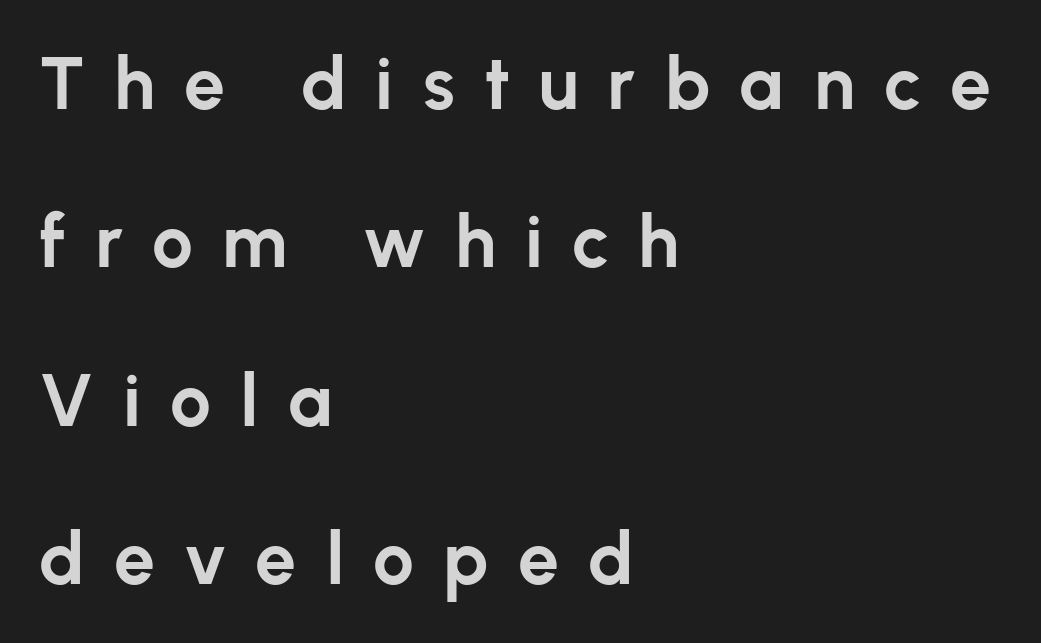
{"serif": "no", "italic": "no", "bold": "yes", "weight": "bold", "width": "normal", "stroke_contrast": "low", "x_height": "medium", "monospaced": "no", "underline": "no", "align": "left", "line_spacing": "loose", "line_spacing_ratio": 2.17, "letter_spacing": "wide", "letter_spacing_em": 0.4, "glyph_px": 73}
